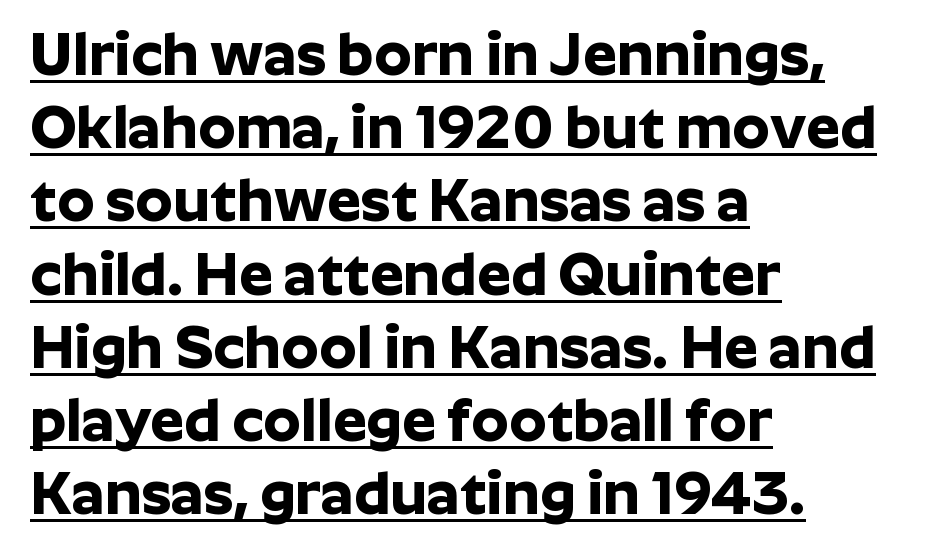
{"serif": "no", "italic": "no", "bold": "yes", "weight": "bold", "width": "normal", "stroke_contrast": "low", "x_height": "medium", "monospaced": "no", "underline": "yes", "align": "left", "line_spacing_ratio": 1.22, "letter_spacing": "normal", "letter_spacing_em": 0.0, "glyph_px": 60}
